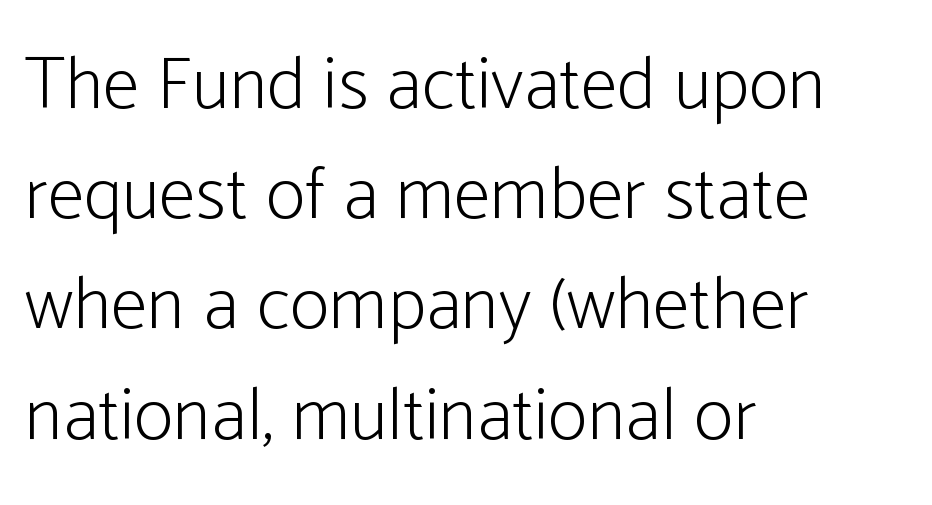
{"serif": "no", "italic": "no", "bold": "no", "weight": "light", "width": "condensed", "stroke_contrast": "low", "x_height": "medium", "monospaced": "no", "underline": "no", "align": "left", "line_spacing": "normal", "line_spacing_ratio": 1.47, "letter_spacing": "normal", "letter_spacing_em": 0.0, "glyph_px": 75}
